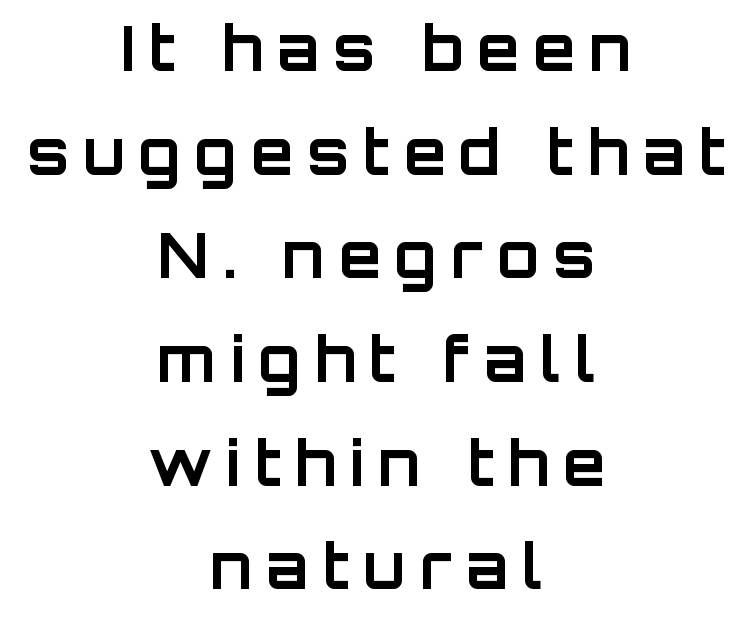
Q: Is the text bold? A: Yes.
Q: Is the text italic (slanted)? A: No, it is upright.
Q: Is the typeface a serif or a sans-serif typeface? A: Sans-serif.
Q: Is the text underlined? A: No.
Q: How is the paragraph aligned? A: Centered.
Q: Is the spacing between letters normal or unusually wide? A: Unusually wide.
Q: Is the spacing between lines tight, normal or loose? A: Normal.
Q: Width (condensed, normal, or wide)? A: Normal.
Q: Stroke contrast? A: Low.
Q: x-height? A: Large.
Q: Monospaced? A: No.
